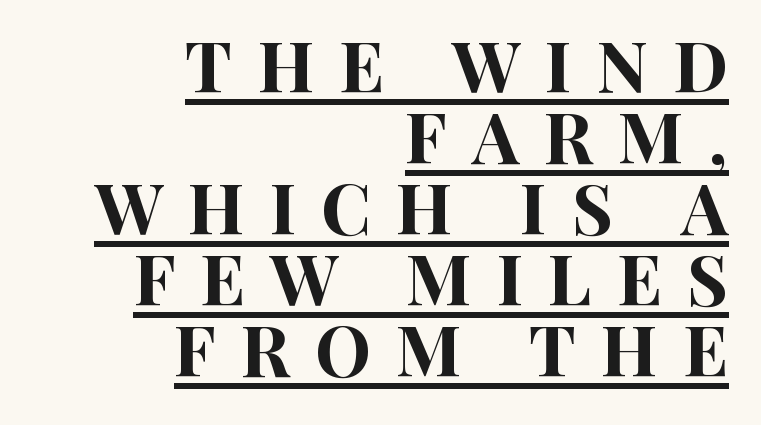
Q: Is the text italic (slanted)? A: No, it is upright.
Q: Is the typeface a serif or a sans-serif typeface? A: Sans-serif.
Q: Is the text underlined? A: Yes.
Q: How is the paragraph aligned? A: Right-aligned.
Q: Is the spacing between letters normal or unusually wide? A: Unusually wide.
Q: Is the spacing between lines tight, normal or loose? A: Tight.
Q: Width (condensed, normal, or wide)? A: Condensed.
Q: Stroke contrast? A: High.
Q: x-height? A: Large.
Q: Monospaced? A: No.
